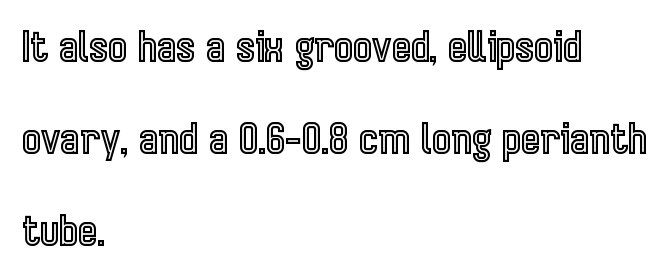
Q: Is the text italic (slanted)? A: No, it is upright.
Q: Is the text underlined? A: No.
Q: How is the paragraph aligned? A: Left-aligned.
Q: Is the spacing between letters normal or unusually wide? A: Normal.
Q: Is the spacing between lines tight, normal or loose? A: Loose.
Q: Width (condensed, normal, or wide)? A: Condensed.
Q: x-height? A: Medium.
Q: Monospaced? A: No.
